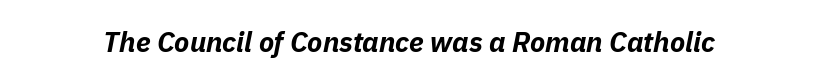
{"italic": "yes", "lean": "right", "slant_degrees": 11, "bold": "yes", "weight": "bold", "width": "normal", "stroke_contrast": "low", "x_height": "medium", "monospaced": "no", "underline": "no", "letter_spacing": "normal", "letter_spacing_em": 0.0, "glyph_px": 28}
